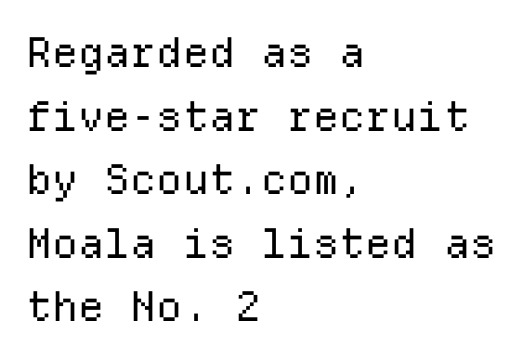
Posture: vertical. Does the type have serifs? No, each stem ends abruptly. Lines of text with bare space underneath. The passage shown is not bold in any degree. Is the letter spacing exaggerated? No — it looks like the ordinary default. Typeset ragged right — the left edge is the straight one.
